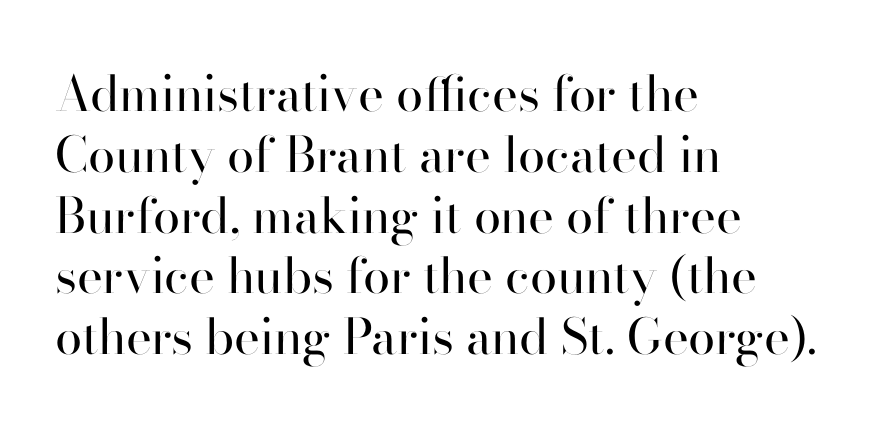
The image shows 49 px regular-weight sans-serif type, upright; set left-aligned, line spacing 1.24x, normal letter spacing, not underlined; high stroke contrast and a small x-height.
